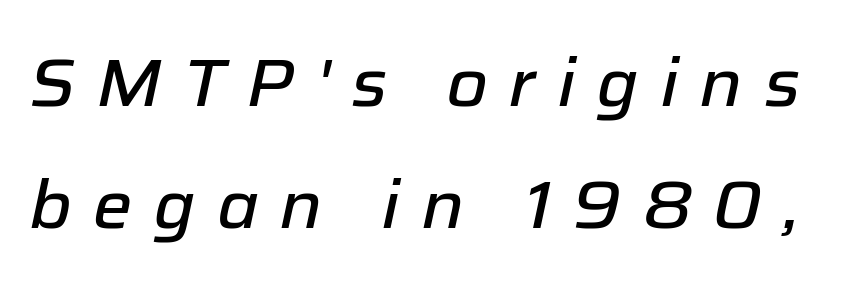
The image shows 67 px text type, italic (leaning right); set line spacing 1.82x, unusually wide letter spacing (+0.31 em), not underlined; low stroke contrast and a medium x-height.
